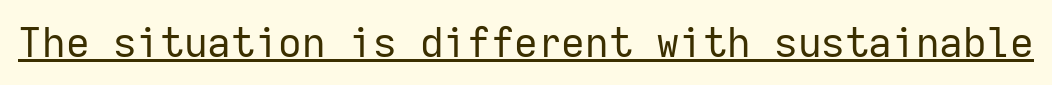
The image shows 41 px regular-weight sans-serif type, upright, monospaced; set normal letter spacing, underlined; low stroke contrast and a medium x-height.
